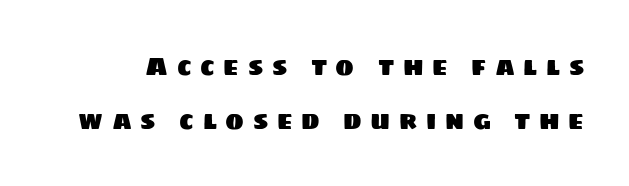
{"underline": "no", "line_spacing": "loose", "line_spacing_ratio": 2.16, "letter_spacing": "wide", "letter_spacing_em": 0.34, "glyph_px": 25}
